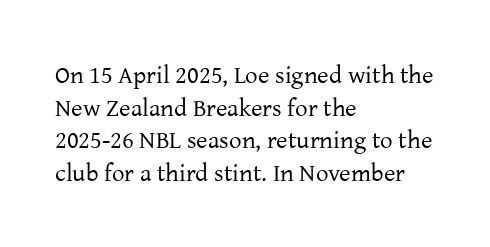
The image shows 25 px text type, upright; set left-aligned, normal line spacing (1.31x), normal letter spacing, not underlined.
